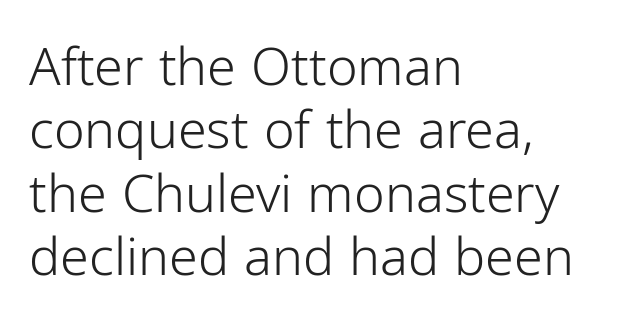
Q: Is the text bold? A: No.
Q: Is the text italic (slanted)? A: No, it is upright.
Q: Is the typeface a serif or a sans-serif typeface? A: Sans-serif.
Q: Is the text underlined? A: No.
Q: How is the paragraph aligned? A: Left-aligned.
Q: Is the spacing between letters normal or unusually wide? A: Normal.
Q: Width (condensed, normal, or wide)? A: Normal.
Q: Stroke contrast? A: Low.
Q: x-height? A: Medium.
Q: Monospaced? A: No.
